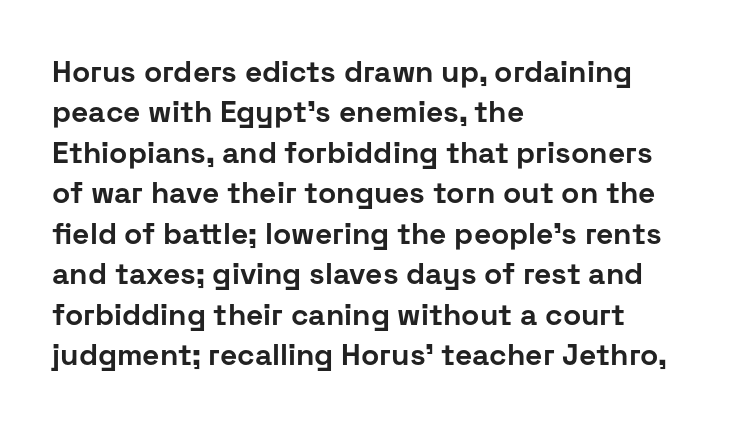
{"serif": "no", "italic": "no", "bold": "yes", "weight": "bold", "width": "normal", "stroke_contrast": "low", "x_height": "medium", "monospaced": "no", "underline": "no", "align": "left", "line_spacing": "normal", "line_spacing_ratio": 1.35, "letter_spacing": "normal", "letter_spacing_em": 0.0, "glyph_px": 30}
